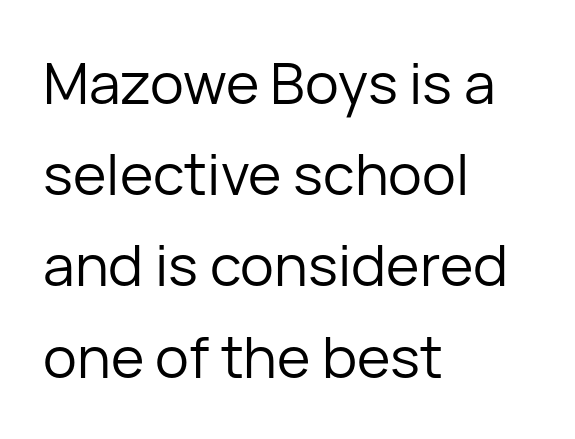
Q: Is the text bold? A: No.
Q: Is the text italic (slanted)? A: No, it is upright.
Q: Is the typeface a serif or a sans-serif typeface? A: Sans-serif.
Q: Is the text underlined? A: No.
Q: How is the paragraph aligned? A: Left-aligned.
Q: Is the spacing between letters normal or unusually wide? A: Normal.
Q: Is the spacing between lines tight, normal or loose? A: Normal.
Q: Width (condensed, normal, or wide)? A: Normal.
Q: Stroke contrast? A: Low.
Q: x-height? A: Medium.
Q: Monospaced? A: No.
